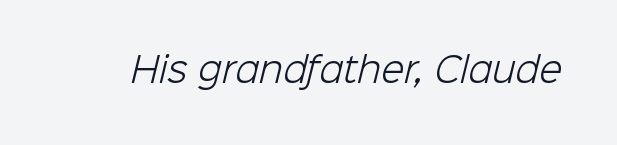
You could call the tracking neutral — neither tight nor loose. Proportional: the letters do not fall into vertical columns. Unbolded letterforms with no extra heft. Observe the absence of serifs on each vertical stroke in this sample.
